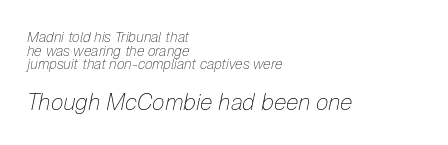
Q: Is the text bold? A: No.
Q: Is the text italic (slanted)? A: Yes, it leans right by about 12 degrees.
Q: Is the text underlined? A: No.
Q: How is the paragraph aligned? A: Left-aligned.
Q: Is the spacing between letters normal or unusually wide? A: Normal.
Q: Is the spacing between lines tight, normal or loose? A: Tight.
Q: Which block of text is set in a larger size, the first (top) or the second (bottom)? A: The second (bottom) one.
